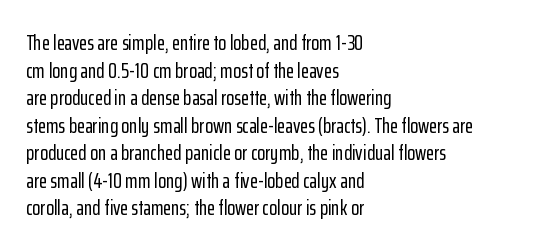
Line starts are locked; line ends wander. Leading matches the norm, producing a regular column. Characters remain perfectly vertical along every line. The area under the type is left untouched. Caption: standard tracking, unaltered.
